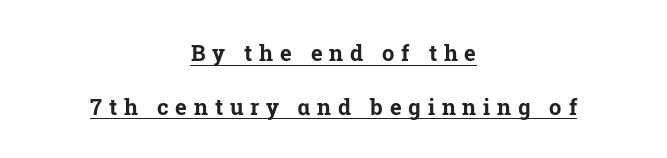
Q: Is the text bold? A: Yes.
Q: Is the text italic (slanted)? A: No, it is upright.
Q: Is the text underlined? A: Yes.
Q: How is the paragraph aligned? A: Centered.
Q: Is the spacing between letters normal or unusually wide? A: Unusually wide.
Q: Is the spacing between lines tight, normal or loose? A: Loose.
